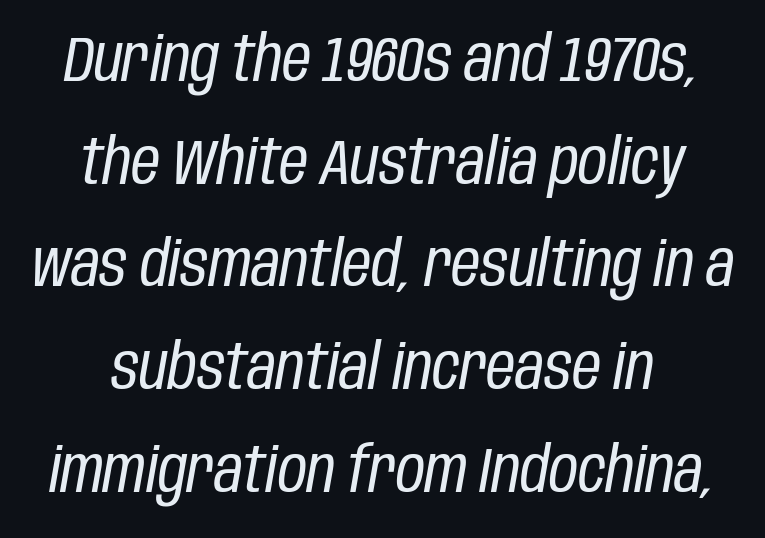
The image shows 63 px regular-weight, condensed type, italic (leaning right); set normal line spacing (1.63x), normal letter spacing, not underlined; low stroke contrast and a large x-height.
